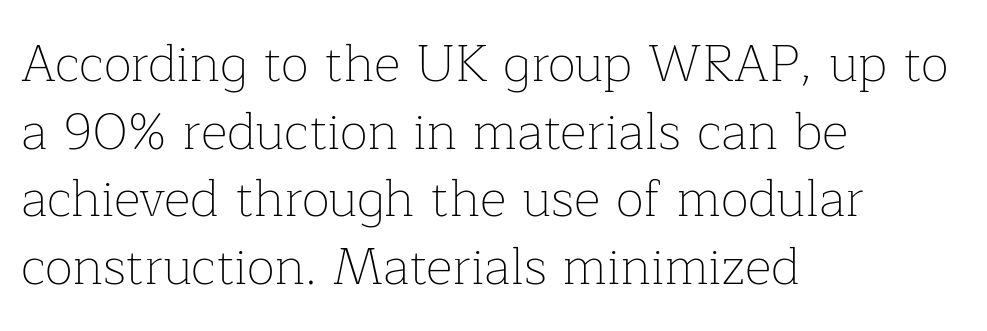
Glance below the letters and you will spot only blank space. Students, note that the glyphs here touch the page at normal intervals. The rows are spaced the way most documents space them. Rendered with straight, roman letterforms. The font family rendered here belongs to the serif group. Unbolded letterforms with no extra heft.
